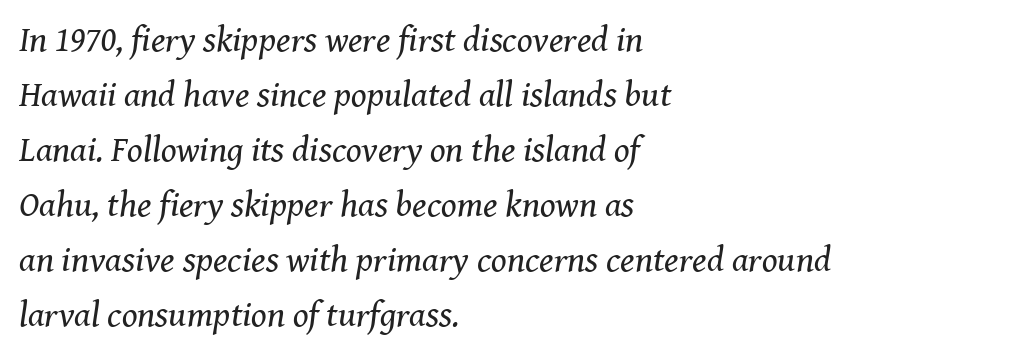
Caption: standard tracking, unaltered. Compared with ordinary roman type, these characters are visibly tilted. The typeface chosen for these lines features serifs. The cut favours lightness, reaching ordinary text weight at its darkest. Leading matches the norm, producing a regular column. Lines of text with bare space underneath.
